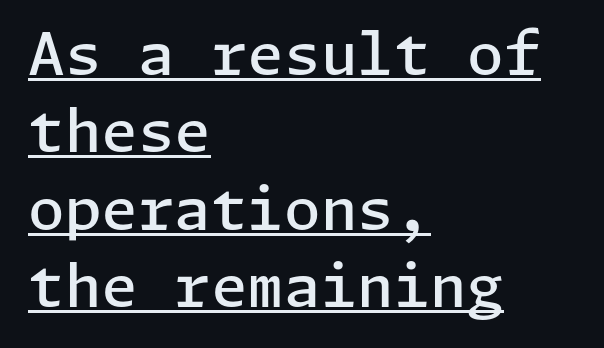
The image shows 59 px semibold sans-serif type, upright; set left-aligned, normal line spacing (1.31x), normal letter spacing, underlined; low stroke contrast and a medium x-height.
